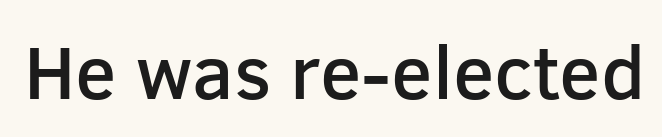
{"serif": "no", "italic": "no", "bold": "semi", "weight": "semibold", "width": "normal", "stroke_contrast": "low", "x_height": "medium", "monospaced": "no", "underline": "no", "letter_spacing": "normal", "letter_spacing_em": 0.0, "glyph_px": 76}
